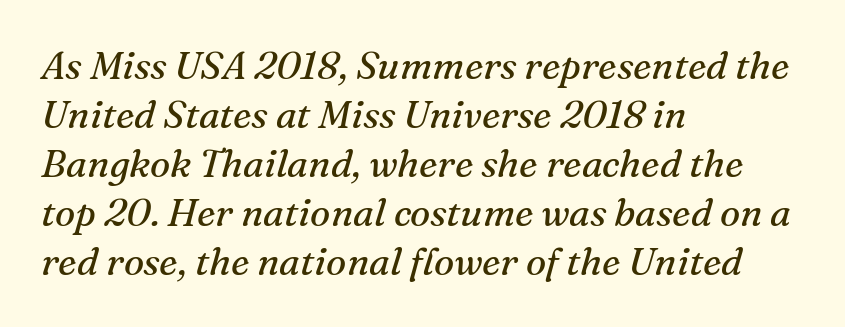
Classification — serif. The letters advance in unequal steps, a hallmark of proportional type. These lines were composed using italics. This reads as an unemphasized weight, regular at the heaviest. Horizontal bands of white between lines are of average thickness.
